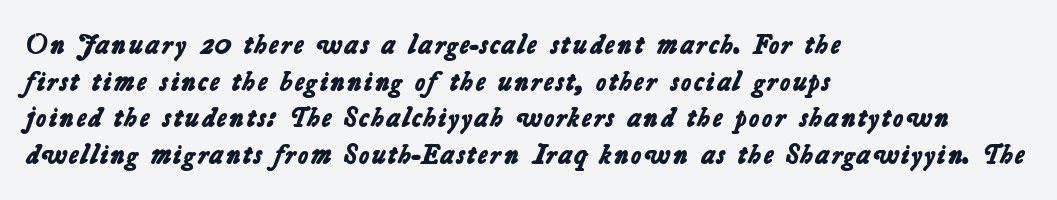
{"serif": "no", "bold": "yes", "weight": "bold", "width": "normal", "stroke_contrast": "low", "x_height": "medium", "monospaced": "no", "underline": "no", "align": "left", "line_spacing": "normal", "line_spacing_ratio": 1.31, "letter_spacing": "normal", "letter_spacing_em": 0.0, "glyph_px": 28}
